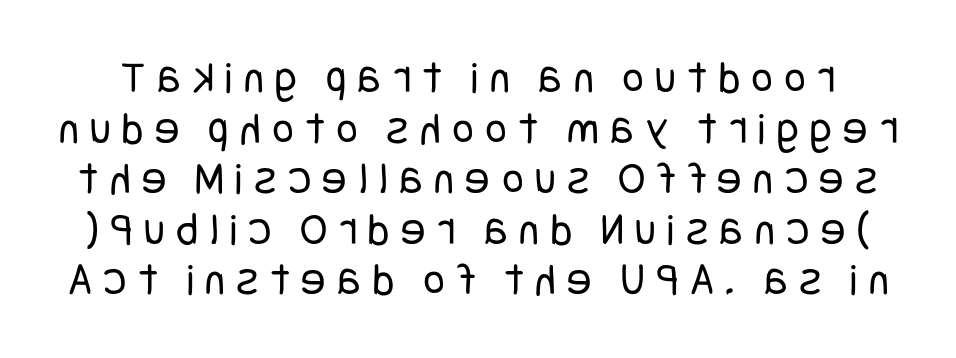
{"serif": "no", "italic": "no", "bold": "no", "weight": "regular", "width": "condensed", "stroke_contrast": "low", "x_height": "large", "underline": "no", "line_spacing": "tight", "line_spacing_ratio": 1.1, "letter_spacing": "wide", "letter_spacing_em": 0.25, "glyph_px": 46}
